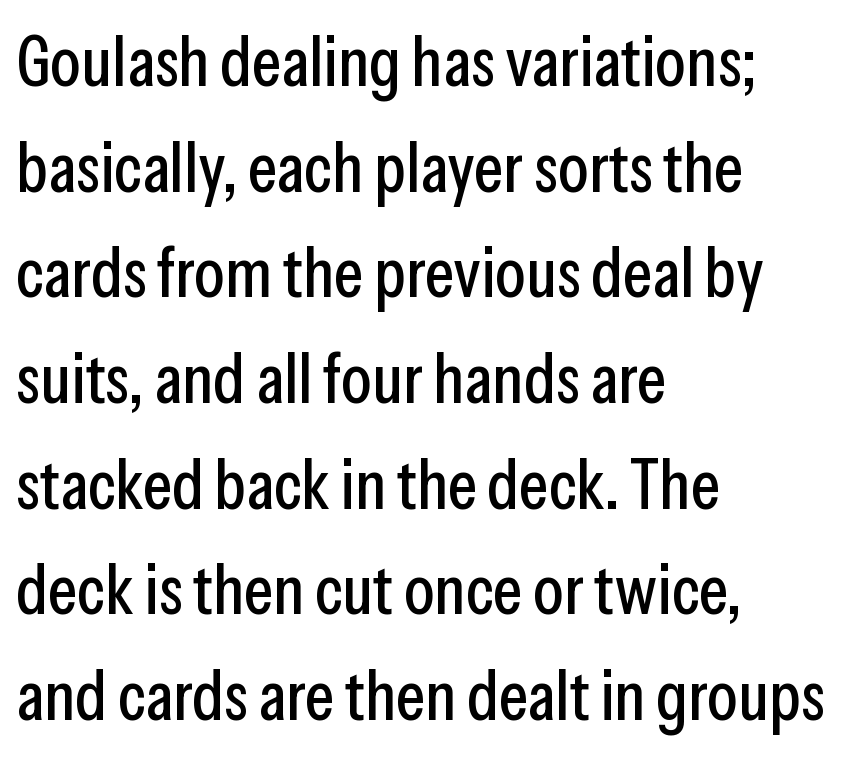
Line starts are locked; line ends wander. Each row of text sits above clean, open space. The line texture is even and compact thanks to regular tracking. Each new line begins a customary step beneath the previous one. This is sans-serif lettering, the kind often seen on screens and signage.
